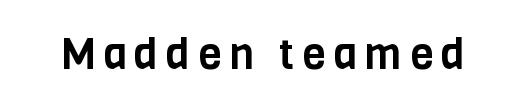
The image shows 43 px condensed sans-serif type, upright; set not underlined; low stroke contrast and a large x-height.
